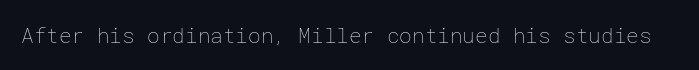
{"italic": "no", "bold": "no", "underline": "no", "letter_spacing": "normal", "letter_spacing_em": 0.0, "glyph_px": 21}
